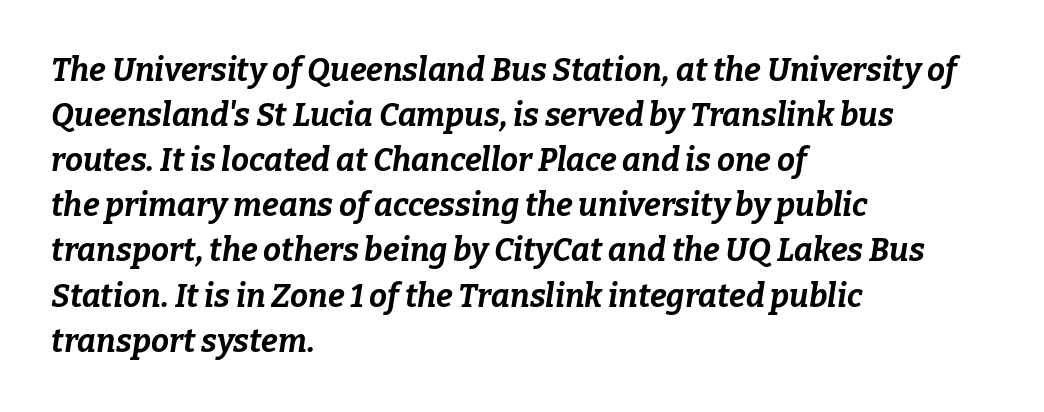
The image shows 32 px bold type, italic (leaning right); set left-aligned, normal line spacing (1.41x), normal letter spacing, not underlined; low stroke contrast and a medium x-height.
